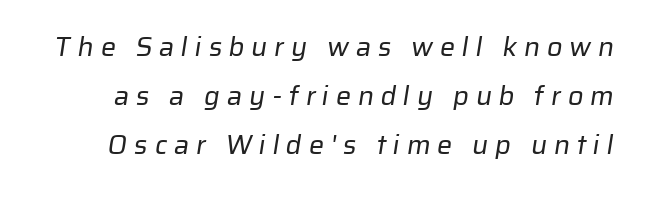
{"bold": "no", "underline": "no", "line_spacing_ratio": 1.82, "letter_spacing": "wide", "letter_spacing_em": 0.25, "glyph_px": 27}
